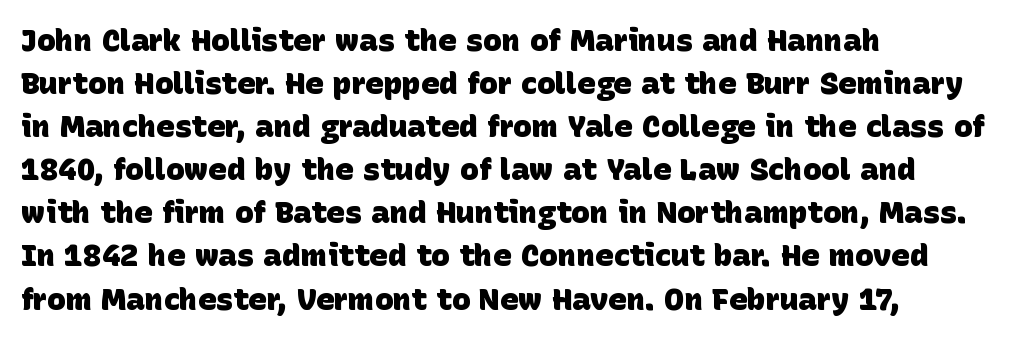
This rendering leaves character spacing at its baseline value. Notice how thick the strokes are: this is what a full bold looks like. Horizontal bands of white between lines are of average thickness. Just letters on the line, the space beneath them empty. Proportional: the letters do not fall into vertical columns.
